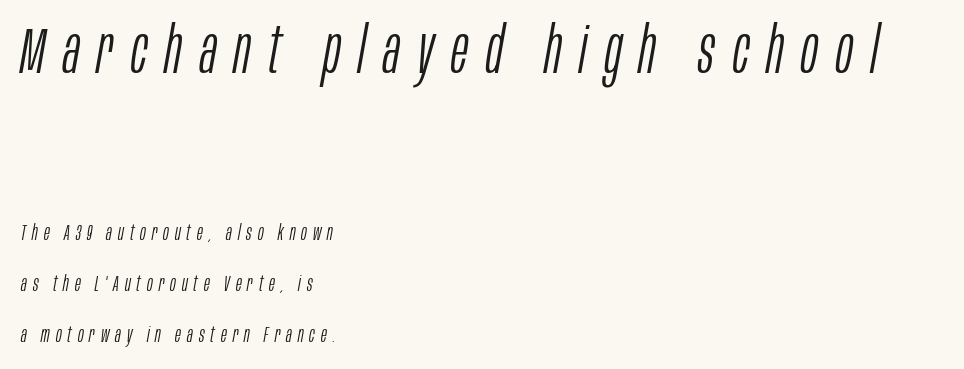
Which margin do the lines hug? The left one — the right edge is uneven. Between these two stacked blocks, the higher one wins on size. This reads as an unemphasized weight, regular at the heaviest. Short note: letters widely spaced.
